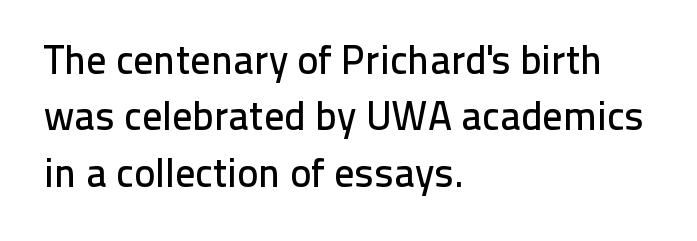
The image shows 40 px sans-serif type, upright; set left-aligned, normal line spacing (1.41x), normal letter spacing, not underlined; low stroke contrast and a medium x-height.
